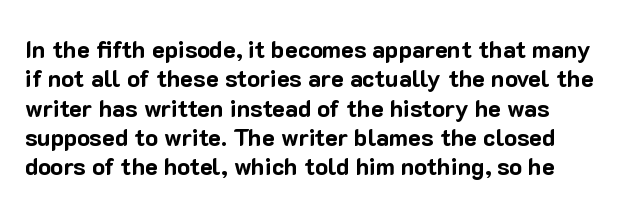
Spacing between characters is what you'd get straight out of the box. Vertical strokes here are truly vertical. A dark, heavy texture on the line: the type is bold. The glyphs are unaccompanied by any horizontal stroke below them.
